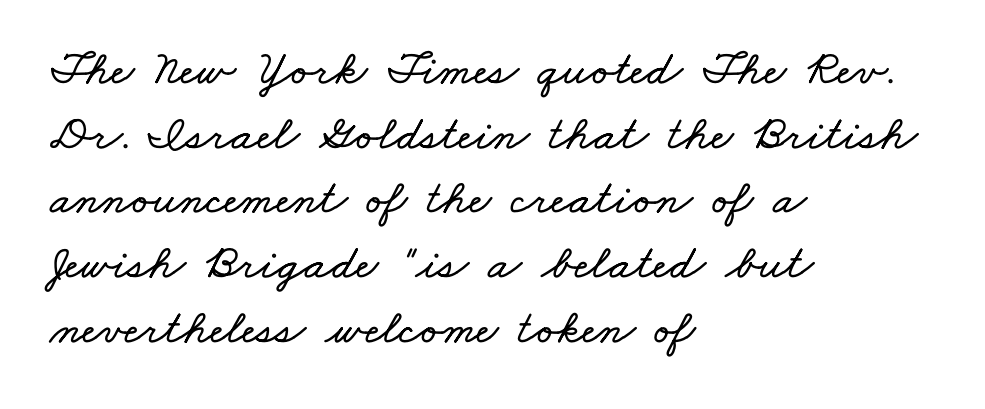
Q: Is the text underlined? A: No.
Q: How is the paragraph aligned? A: Left-aligned.
Q: Is the spacing between letters normal or unusually wide? A: Normal.
Q: Is the spacing between lines tight, normal or loose? A: Normal.
Q: Width (condensed, normal, or wide)? A: Wide.
Q: Stroke contrast? A: Low.
Q: x-height? A: Small.
Q: Monospaced? A: No.
